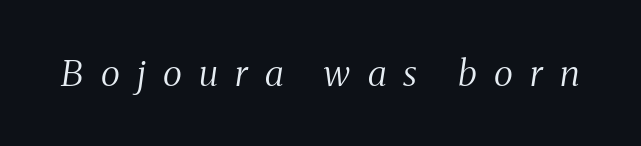
Q: Is the text bold? A: No.
Q: Is the text italic (slanted)? A: Yes, it leans right by about 8 degrees.
Q: Is the typeface a serif or a sans-serif typeface? A: Serif.
Q: Is the text underlined? A: No.
Q: Is the spacing between letters normal or unusually wide? A: Unusually wide.
Q: Width (condensed, normal, or wide)? A: Condensed.
Q: Stroke contrast? A: Medium.
Q: x-height? A: Medium.
Q: Monospaced? A: No.
